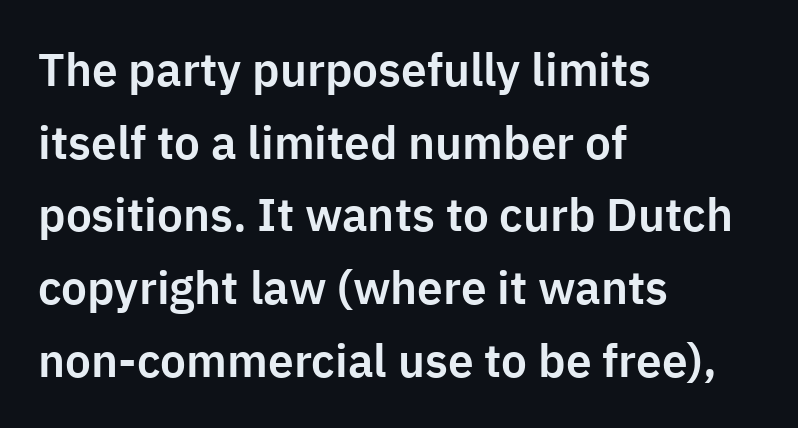
The image shows 46 px sans-serif type, upright; set left-aligned, normal line spacing (1.58x), normal letter spacing, not underlined; low stroke contrast and a medium x-height.
